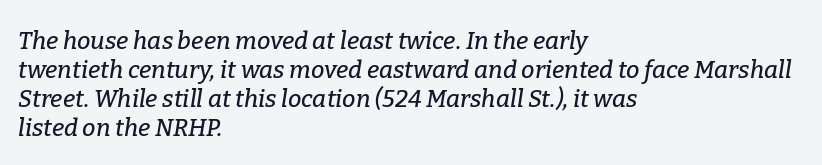
{"italic": "yes", "lean": "right", "slant_degrees": 9, "underline": "no", "align": "left", "line_spacing_ratio": 1.21, "letter_spacing": "normal", "letter_spacing_em": 0.0, "glyph_px": 24}
